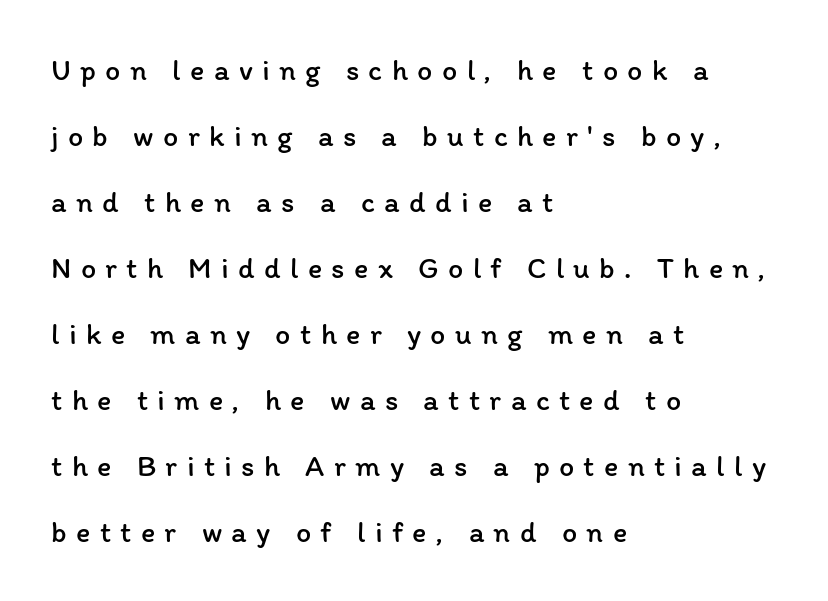
{"italic": "no", "bold": "no", "weight": "regular", "width": "normal", "stroke_contrast": "low", "x_height": "medium", "monospaced": "no", "underline": "no", "align": "left", "line_spacing": "loose", "line_spacing_ratio": 2.2, "letter_spacing": "wide", "letter_spacing_em": 0.31, "glyph_px": 30}
